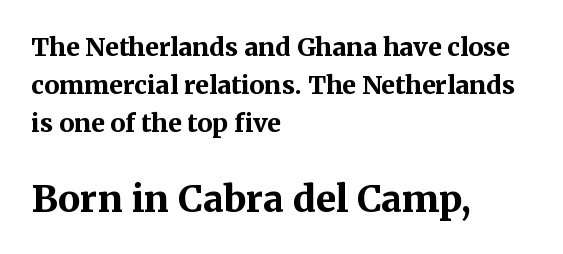
Think of a printed novel: that variable character pitch is what you see here. A typesetter would call this zero additional tracking. I'd call this a serif setting — the letters wear small feet. The lettering holds an erect, upright posture throughout. What's the leading like? Ordinary, nothing unusual. Each row of text sits above clean, open space.
